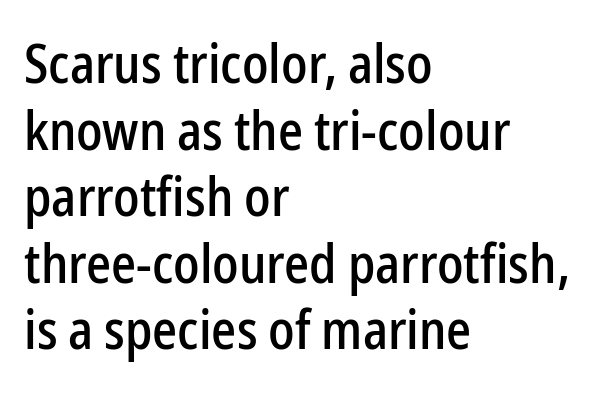
Q: Is the text italic (slanted)? A: No, it is upright.
Q: Is the typeface a serif or a sans-serif typeface? A: Sans-serif.
Q: Is the text underlined? A: No.
Q: How is the paragraph aligned? A: Left-aligned.
Q: Is the spacing between letters normal or unusually wide? A: Normal.
Q: Width (condensed, normal, or wide)? A: Condensed.
Q: Stroke contrast? A: Low.
Q: x-height? A: Medium.
Q: Monospaced? A: No.
